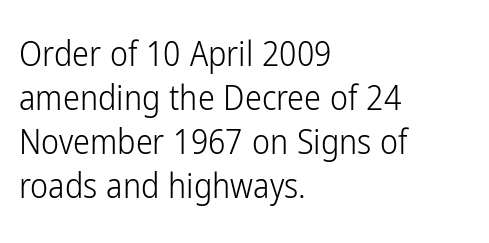
The image shows 34 px light, condensed sans-serif type, upright; set left-aligned, normal line spacing (1.29x), normal letter spacing, not underlined; low stroke contrast and a medium x-height.
